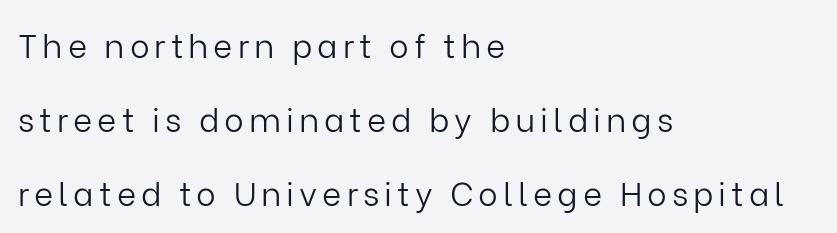
{"serif": "no", "italic": "no", "bold": "no", "weight": "light", "width": "normal", "stroke_contrast": "low", "x_height": "medium", "monospaced": "no", "underline": "no", "align": "left", "line_spacing": "loose", "line_spacing_ratio": 2.24, "glyph_px": 33}
